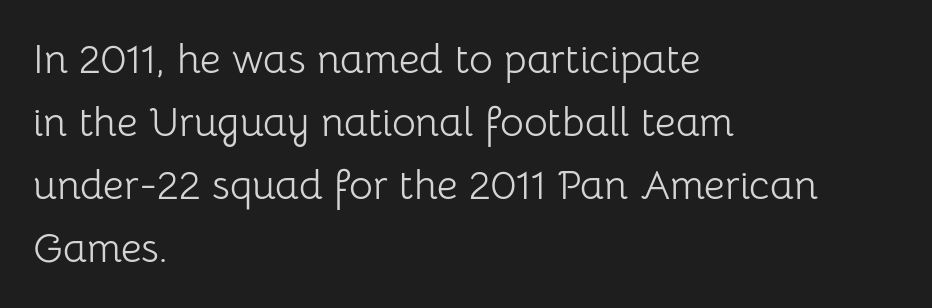
The image shows 41 px light sans-serif type, upright; set left-aligned, normal line spacing (1.54x), normal letter spacing, not underlined; low stroke contrast and a medium x-height.
